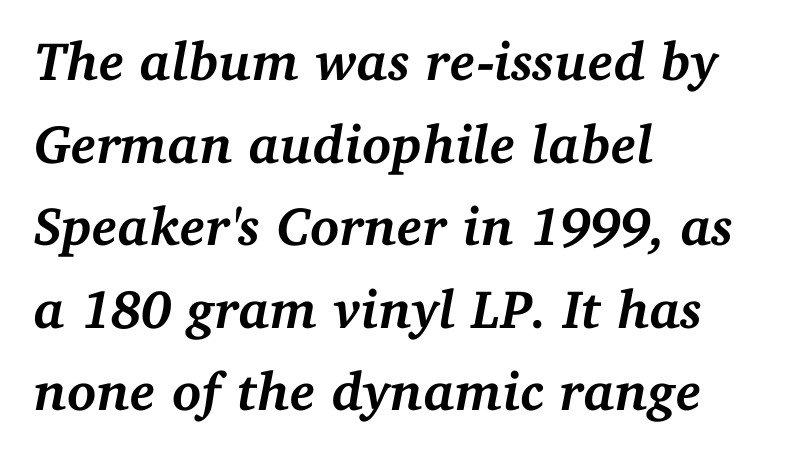
Q: Is the text bold? A: Yes.
Q: Is the text italic (slanted)? A: Yes, it leans right by about 11 degrees.
Q: Is the typeface a serif or a sans-serif typeface? A: Serif.
Q: Is the text underlined? A: No.
Q: How is the paragraph aligned? A: Left-aligned.
Q: Is the spacing between letters normal or unusually wide? A: Normal.
Q: Is the spacing between lines tight, normal or loose? A: Normal.
Q: Width (condensed, normal, or wide)? A: Normal.
Q: Stroke contrast? A: Medium.
Q: x-height? A: Medium.
Q: Monospaced? A: No.
